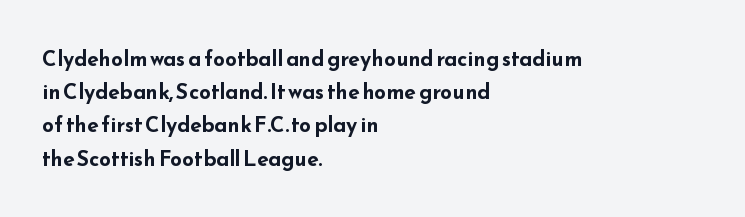
Q: Is the text bold? A: Yes.
Q: Is the text italic (slanted)? A: No, it is upright.
Q: Is the text underlined? A: No.
Q: How is the paragraph aligned? A: Left-aligned.
Q: Is the spacing between letters normal or unusually wide? A: Normal.
Q: Is the spacing between lines tight, normal or loose? A: Normal.
